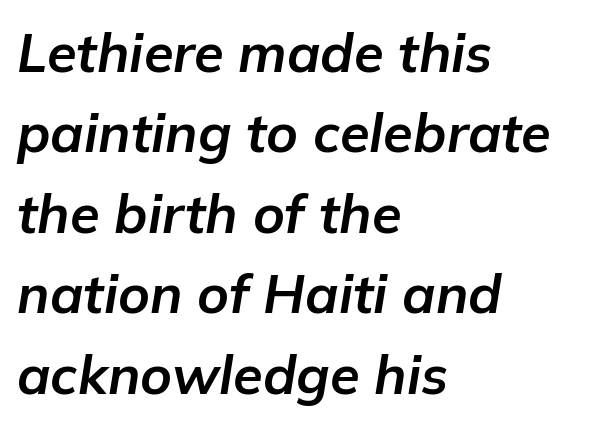
Short note: letters normally spaced. Interline gaps are of average width in this sample. Horizontal alignment here is leftward, the default for most running prose. Heft: maximum for text — a bold. Type without underlining.
